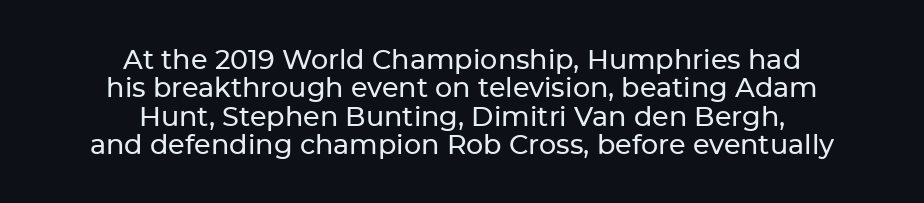
Descenders hang freely into open space. A student would call this center alignment; a typographer would say set centered. Very little white space separates one row of letters from the next. No extra tracking has been applied to these lines.
